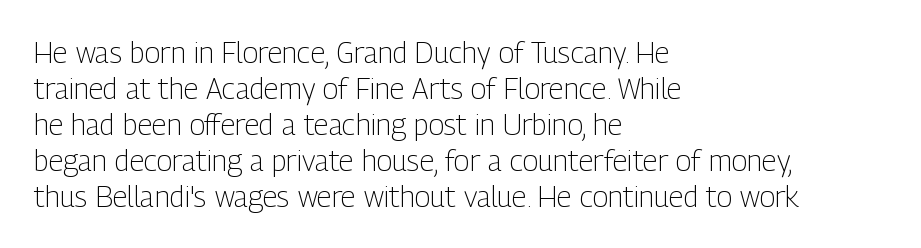
You could call the tracking neutral — neither tight nor loose. Think of a printed novel: that variable character pitch is what you see here. Line starts are locked; line ends wander. The font's upright variant was chosen for this text. The typeface chosen for these lines omits serifs.
